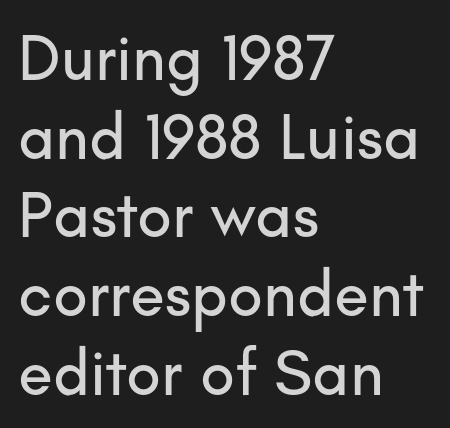
Q: Is the text italic (slanted)? A: No, it is upright.
Q: Is the typeface a serif or a sans-serif typeface? A: Sans-serif.
Q: Is the text underlined? A: No.
Q: How is the paragraph aligned? A: Left-aligned.
Q: Is the spacing between letters normal or unusually wide? A: Normal.
Q: Width (condensed, normal, or wide)? A: Normal.
Q: Stroke contrast? A: Low.
Q: x-height? A: Small.
Q: Monospaced? A: No.
